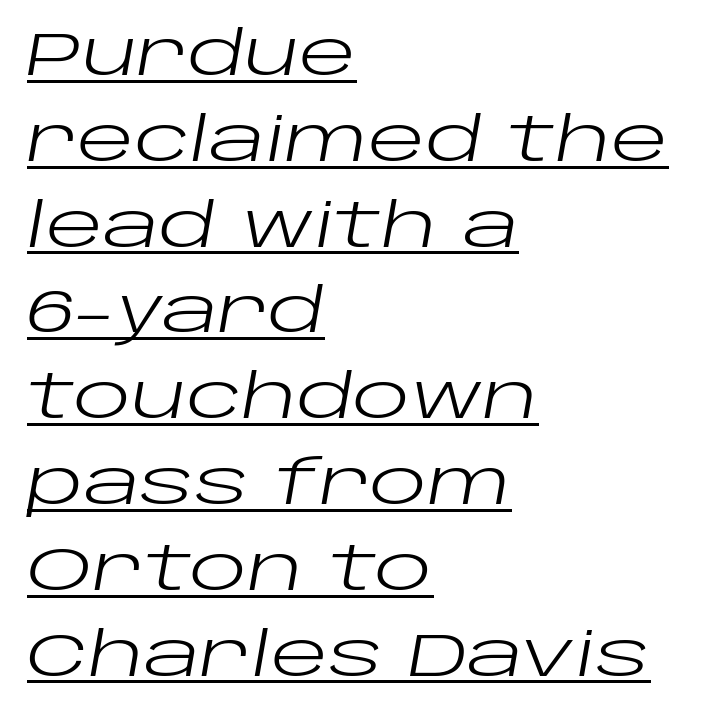
The image shows 60 px regular-weight, wide type, italic (leaning right); set left-aligned, normal line spacing (1.43x), normal letter spacing, underlined; low stroke contrast and a large x-height.
